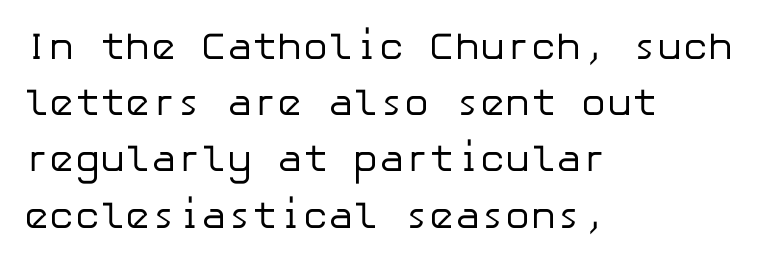
The rendering keeps characters at their native spacing. Grotesque or geometric, the face here clearly has no serifs. The typesetting does not lean heavy: it is not bold. Rendered with straight, roman letterforms.
